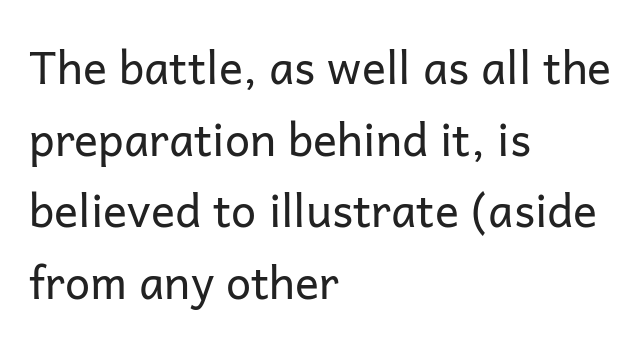
The image shows 45 px regular-weight sans-serif type, upright; set left-aligned, normal line spacing (1.59x), normal letter spacing, not underlined; low stroke contrast and a medium x-height.
